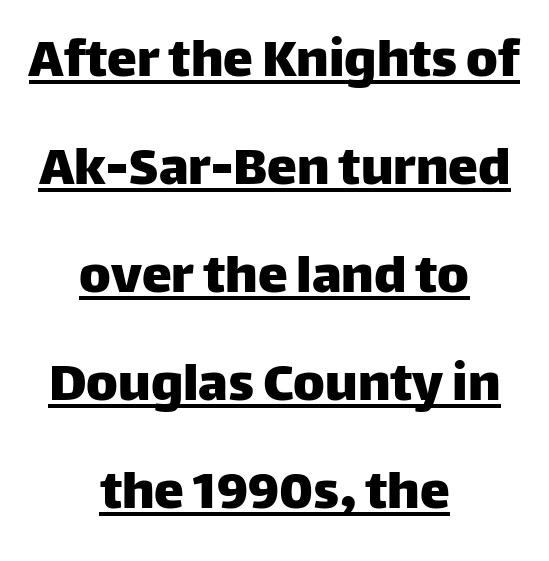
The image shows 60 px sans-serif type, upright; set centered, line spacing 1.8x, normal letter spacing, underlined; low stroke contrast and a large x-height.
